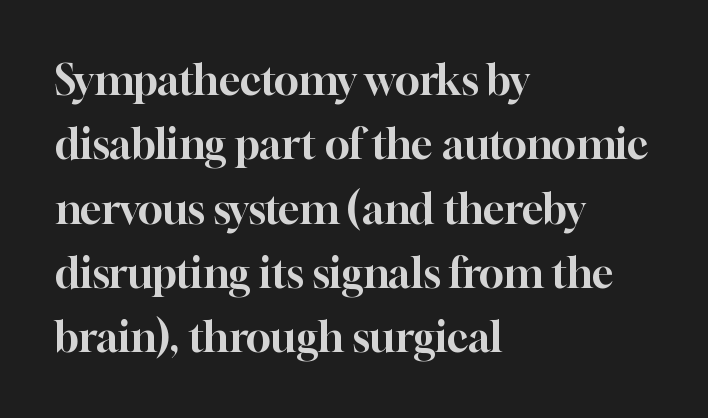
There is no visible air inserted between adjacent glyphs. A typesetter would call this leading conventional body-copy spacing. The typesetter chose a ragged-right arrangement here. No italicization has been applied; the sample stays upright. The text was rendered using a seriffed face with decorative stroke endings.
